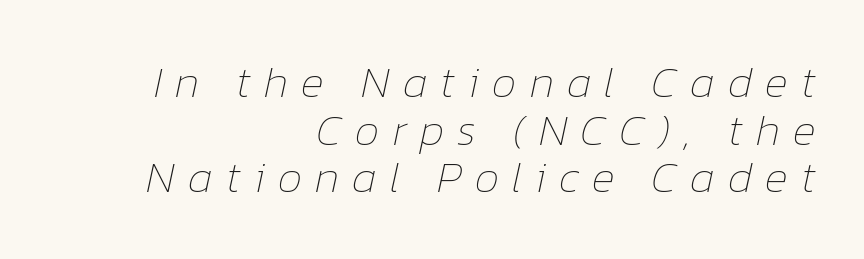
Glyph-to-glyph distance is far greater than everyday printed text. Proportional: the letters do not fall into vertical columns. Caption: multi-line text, flush right, ragged left. You can tell it's italic because the verticals aren't actually vertical. The cut favours lightness, reaching ordinary text weight at its darkest.
